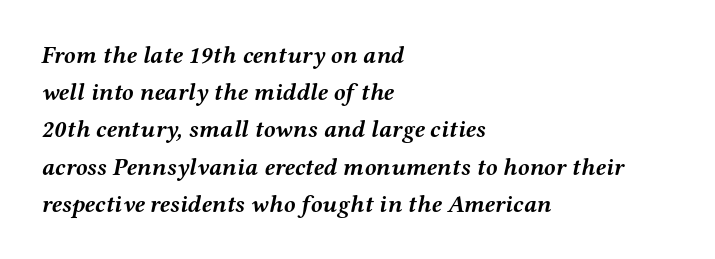
The image shows 24 px bold type, italic (leaning right); set left-aligned, normal line spacing (1.55x), normal letter spacing, not underlined.
